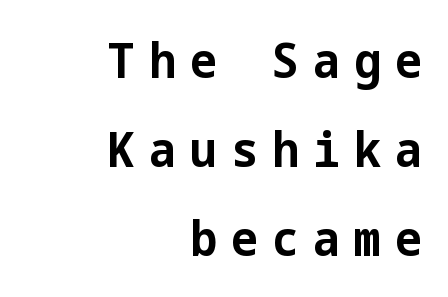
Q: Is the text bold? A: Yes.
Q: Is the text italic (slanted)? A: No, it is upright.
Q: Is the typeface a serif or a sans-serif typeface? A: Sans-serif.
Q: Is the text underlined? A: No.
Q: How is the paragraph aligned? A: Right-aligned.
Q: Is the spacing between letters normal or unusually wide? A: Unusually wide.
Q: Width (condensed, normal, or wide)? A: Normal.
Q: Stroke contrast? A: Low.
Q: x-height? A: Medium.
